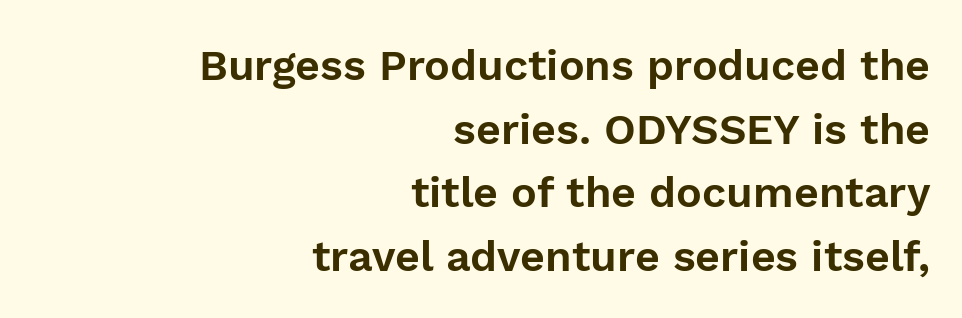
Q: Is the text italic (slanted)? A: No, it is upright.
Q: Is the typeface a serif or a sans-serif typeface? A: Sans-serif.
Q: Is the text underlined? A: No.
Q: How is the paragraph aligned? A: Right-aligned.
Q: Is the spacing between letters normal or unusually wide? A: Normal.
Q: Is the spacing between lines tight, normal or loose? A: Normal.
Q: Width (condensed, normal, or wide)? A: Normal.
Q: Stroke contrast? A: Low.
Q: x-height? A: Medium.
Q: Monospaced? A: No.
